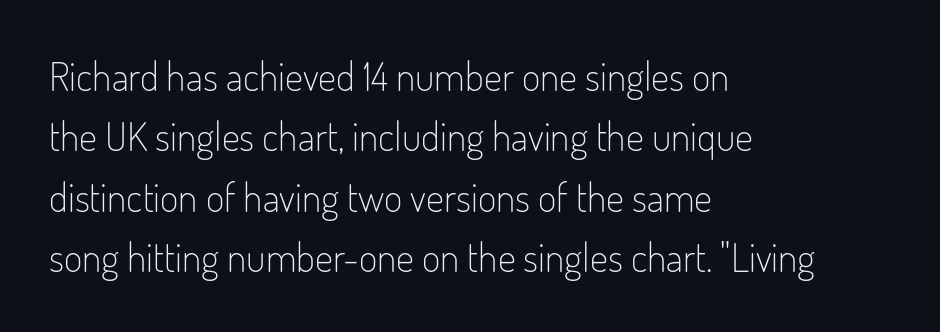
Baseline-to-baseline distance is the conventional proportion of letter height. Short and long lines alike share a common starting point at left. A roman cut, with each character standing at attention. The baseline area is clear. Varying glyph widths throughout — classic text-font behaviour.
